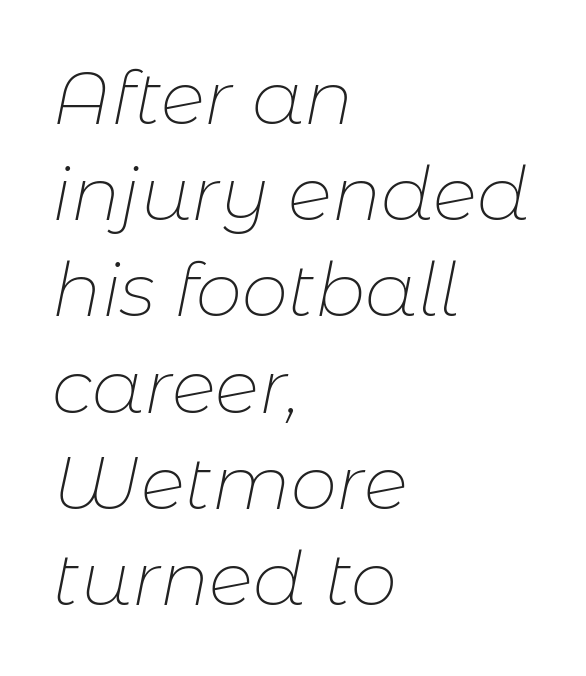
Q: Is the text bold? A: No.
Q: Is the text italic (slanted)? A: Yes, it leans right by about 11 degrees.
Q: Is the text underlined? A: No.
Q: How is the paragraph aligned? A: Left-aligned.
Q: Is the spacing between letters normal or unusually wide? A: Normal.
Q: Is the spacing between lines tight, normal or loose? A: Normal.
Q: Width (condensed, normal, or wide)? A: Normal.
Q: Stroke contrast? A: Low.
Q: x-height? A: Medium.
Q: Monospaced? A: No.
